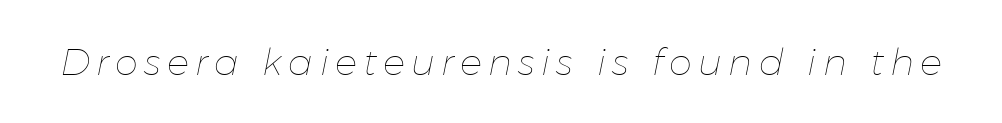
Varying glyph widths throughout — classic text-font behaviour. No word sits above an underline. Quick note: italic. No letter is thick-stroked: the sample isn't bold.
